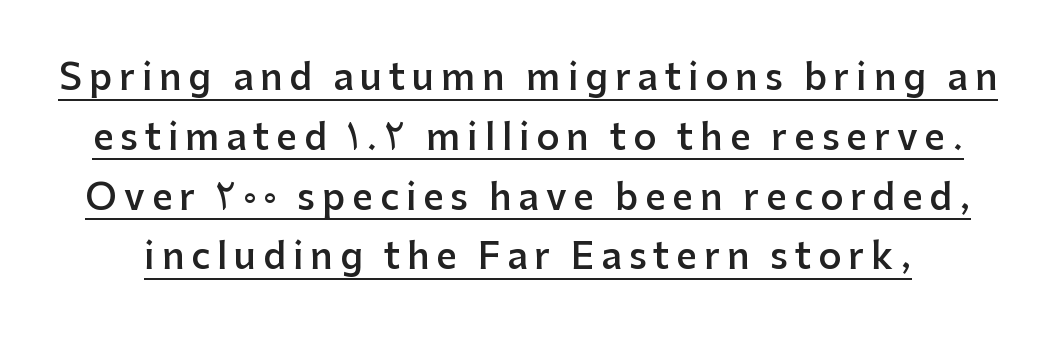
Q: Is the text bold? A: Semi-bold.
Q: Is the text italic (slanted)? A: No, it is upright.
Q: Is the typeface a serif or a sans-serif typeface? A: Sans-serif.
Q: Is the text underlined? A: Yes.
Q: Is the spacing between lines tight, normal or loose? A: Normal.
Q: Width (condensed, normal, or wide)? A: Normal.
Q: Stroke contrast? A: Low.
Q: x-height? A: Medium.
Q: Monospaced? A: No.
